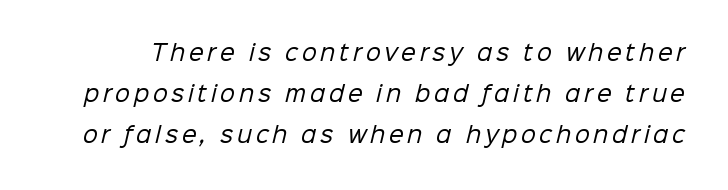
The image shows 21 px text type; set loose line spacing (1.95x), not underlined.
